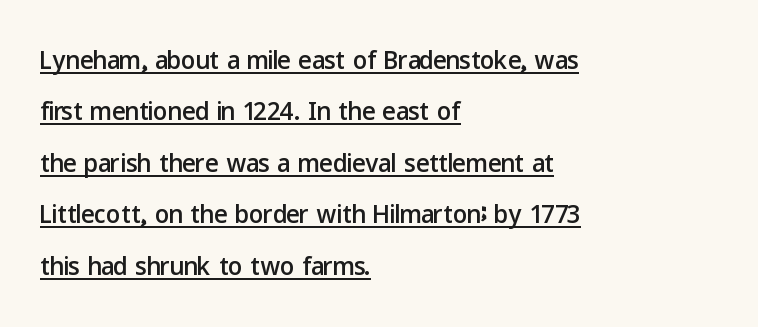
{"serif": "no", "italic": "no", "width": "normal", "stroke_contrast": "low", "x_height": "medium", "monospaced": "no", "underline": "yes", "align": "left", "line_spacing": "normal", "line_spacing_ratio": 1.43, "letter_spacing": "normal", "letter_spacing_em": 0.0, "glyph_px": 36}
